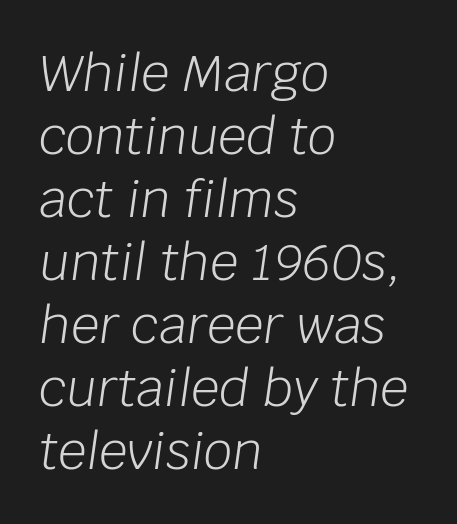
{"italic": "yes", "lean": "right", "slant_degrees": 8, "bold": "no", "weight": "light", "width": "normal", "stroke_contrast": "low", "x_height": "large", "monospaced": "no", "underline": "no", "align": "left", "line_spacing": "normal", "line_spacing_ratio": 1.26, "letter_spacing": "normal", "letter_spacing_em": 0.0, "glyph_px": 50}
